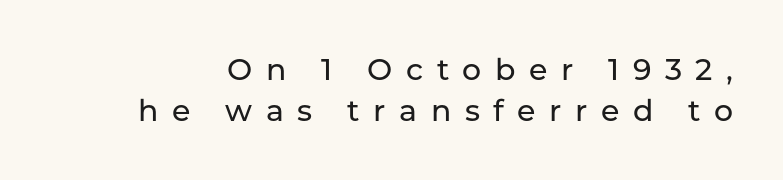
Q: Is the text italic (slanted)? A: No, it is upright.
Q: Is the typeface a serif or a sans-serif typeface? A: Sans-serif.
Q: Is the text underlined? A: No.
Q: Is the spacing between letters normal or unusually wide? A: Unusually wide.
Q: Is the spacing between lines tight, normal or loose? A: Normal.
Q: Width (condensed, normal, or wide)? A: Normal.
Q: Stroke contrast? A: Low.
Q: x-height? A: Medium.
Q: Monospaced? A: No.
